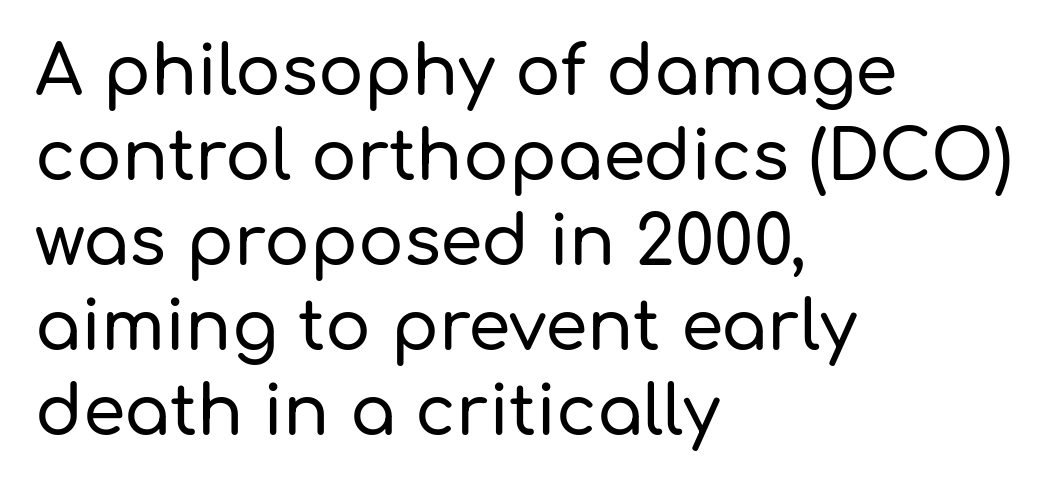
Q: Is the text italic (slanted)? A: No, it is upright.
Q: Is the typeface a serif or a sans-serif typeface? A: Sans-serif.
Q: Is the text underlined? A: No.
Q: How is the paragraph aligned? A: Left-aligned.
Q: Is the spacing between letters normal or unusually wide? A: Normal.
Q: Is the spacing between lines tight, normal or loose? A: Normal.
Q: Width (condensed, normal, or wide)? A: Normal.
Q: Stroke contrast? A: Low.
Q: x-height? A: Medium.
Q: Monospaced? A: No.
